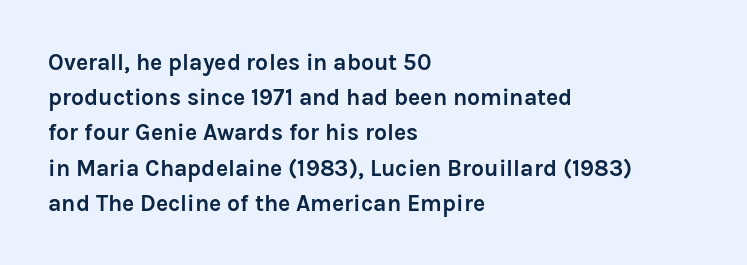
Q: Is the text bold? A: Yes.
Q: Is the text italic (slanted)? A: No, it is upright.
Q: Is the text underlined? A: No.
Q: How is the paragraph aligned? A: Left-aligned.
Q: Is the spacing between letters normal or unusually wide? A: Normal.
Q: Is the spacing between lines tight, normal or loose? A: Normal.
